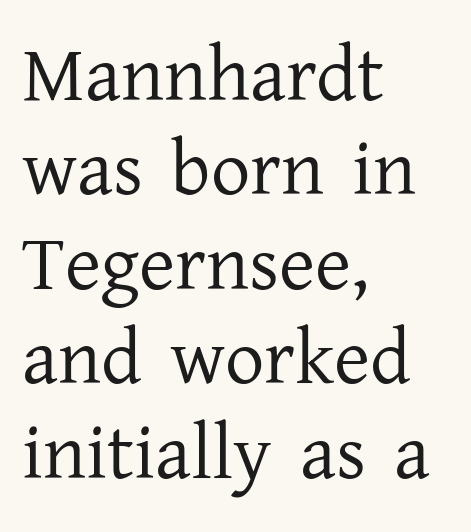
Q: Is the text bold? A: No.
Q: Is the text italic (slanted)? A: No, it is upright.
Q: Is the typeface a serif or a sans-serif typeface? A: Serif.
Q: Is the text underlined? A: No.
Q: How is the paragraph aligned? A: Left-aligned.
Q: Is the spacing between letters normal or unusually wide? A: Normal.
Q: Width (condensed, normal, or wide)? A: Normal.
Q: Stroke contrast? A: Low.
Q: x-height? A: Medium.
Q: Monospaced? A: No.
